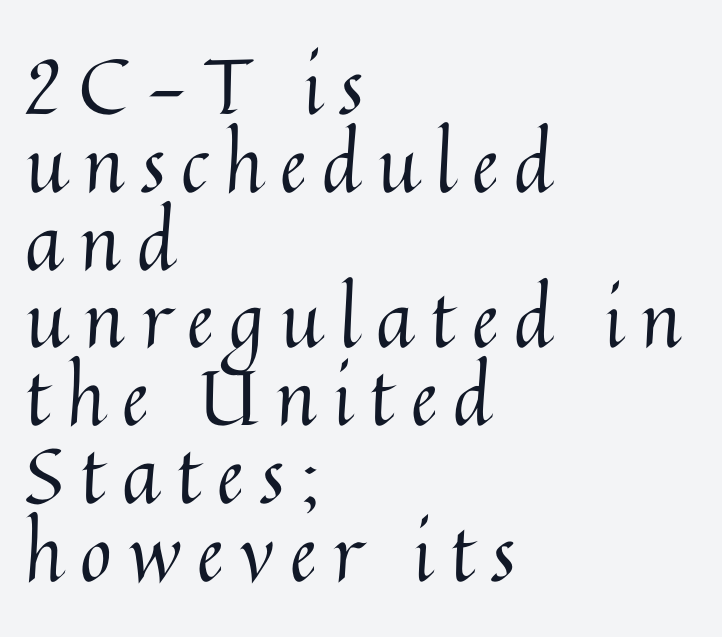
The image shows 77 px regular-weight type; set left-aligned, tight line spacing (1.01x), unusually wide letter spacing (+0.21 em), not underlined; medium stroke contrast and a medium x-height.
